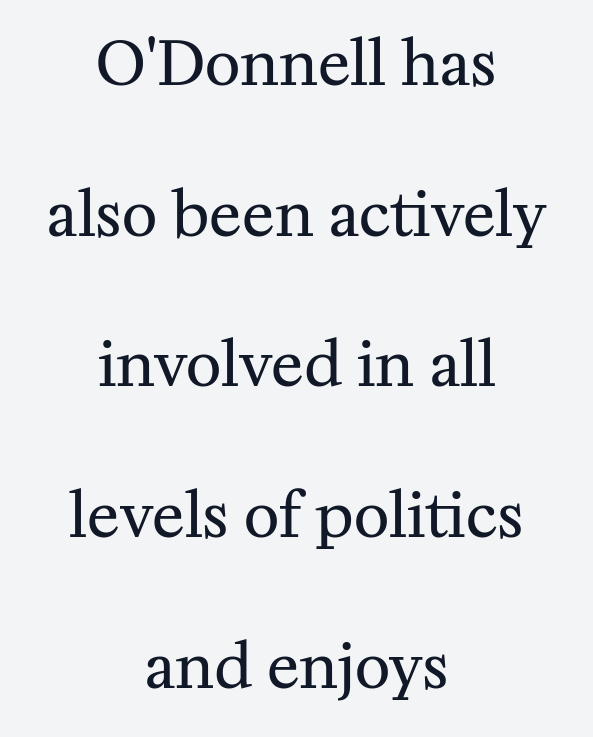
{"serif": "yes", "italic": "no", "bold": "no", "weight": "regular", "width": "normal", "stroke_contrast": "medium", "x_height": "medium", "monospaced": "no", "underline": "no", "align": "center", "line_spacing": "loose", "line_spacing_ratio": 2.47, "letter_spacing": "normal", "letter_spacing_em": 0.0, "glyph_px": 61}
